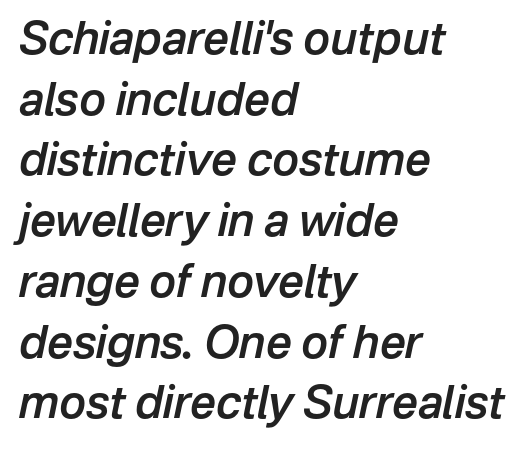
Q: Is the text bold? A: Semi-bold.
Q: Is the text italic (slanted)? A: Yes, it leans right by about 12 degrees.
Q: Is the text underlined? A: No.
Q: How is the paragraph aligned? A: Left-aligned.
Q: Is the spacing between letters normal or unusually wide? A: Normal.
Q: Is the spacing between lines tight, normal or loose? A: Normal.
Q: Width (condensed, normal, or wide)? A: Normal.
Q: Stroke contrast? A: Low.
Q: x-height? A: Medium.
Q: Monospaced? A: No.
